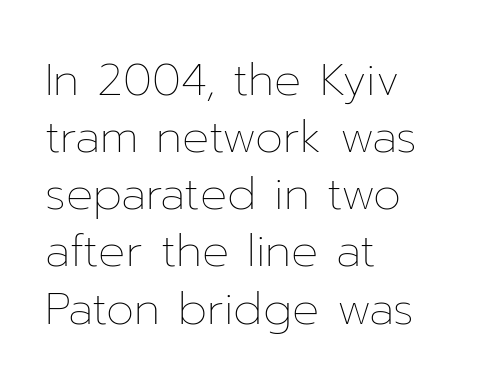
{"italic": "no", "bold": "no", "weight": "thin", "width": "normal", "stroke_contrast": "low", "x_height": "medium", "monospaced": "no", "underline": "no", "align": "left", "line_spacing": "normal", "line_spacing_ratio": 1.27, "letter_spacing": "normal", "letter_spacing_em": 0.0, "glyph_px": 45}
